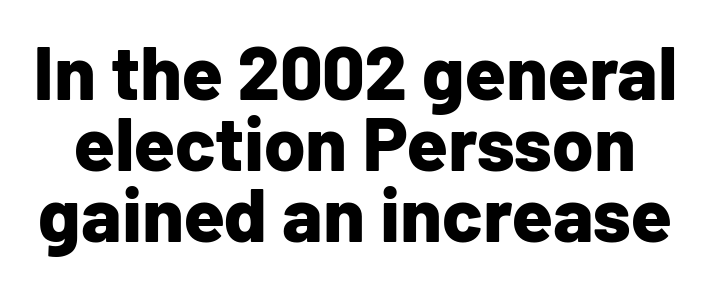
The image shows 75 px bold sans-serif type, upright; set tight line spacing (0.95x), normal letter spacing, not underlined; low stroke contrast and a medium x-height.
